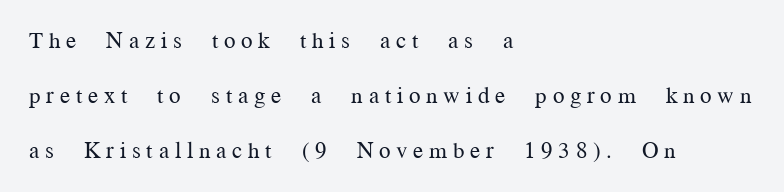
Q: Is the text bold? A: No.
Q: Is the text italic (slanted)? A: No, it is upright.
Q: Is the text underlined? A: No.
Q: How is the paragraph aligned? A: Left-aligned.
Q: Is the spacing between letters normal or unusually wide? A: Unusually wide.
Q: Is the spacing between lines tight, normal or loose? A: Loose.
